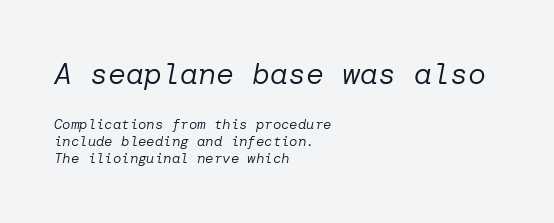
{"italic": "yes", "lean": "right", "slant_degrees": 10, "bold": "no", "weight": "regular", "width": "normal", "stroke_contrast": "low", "x_height": "medium", "underline": "no", "align": "left", "line_spacing_ratio": 1.23, "letter_spacing": "normal", "letter_spacing_em": 0.0, "larger_block": "first", "size_ratio": 2.14, "glyph_px": 30}
